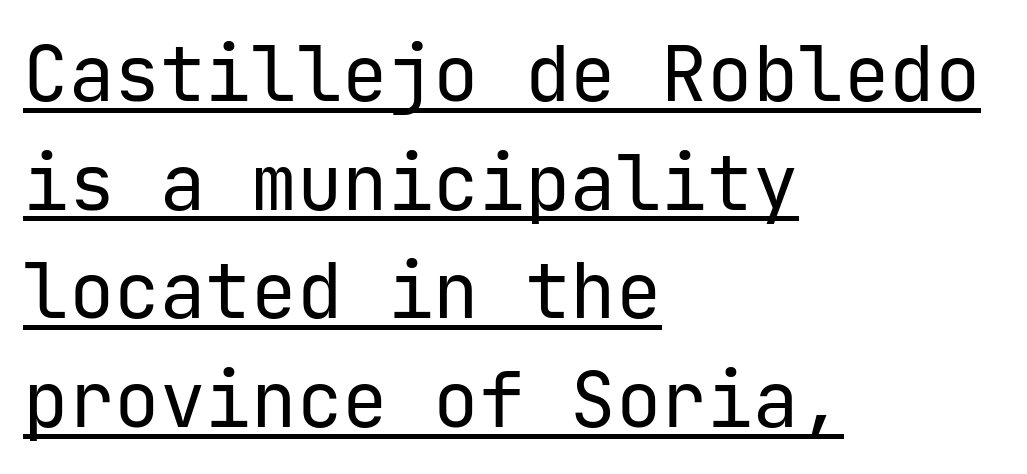
{"serif": "no", "italic": "no", "bold": "no", "weight": "regular", "width": "normal", "stroke_contrast": "low", "x_height": "medium", "underline": "yes", "align": "left", "line_spacing": "normal", "line_spacing_ratio": 1.43, "letter_spacing": "normal", "letter_spacing_em": 0.0, "glyph_px": 76}
